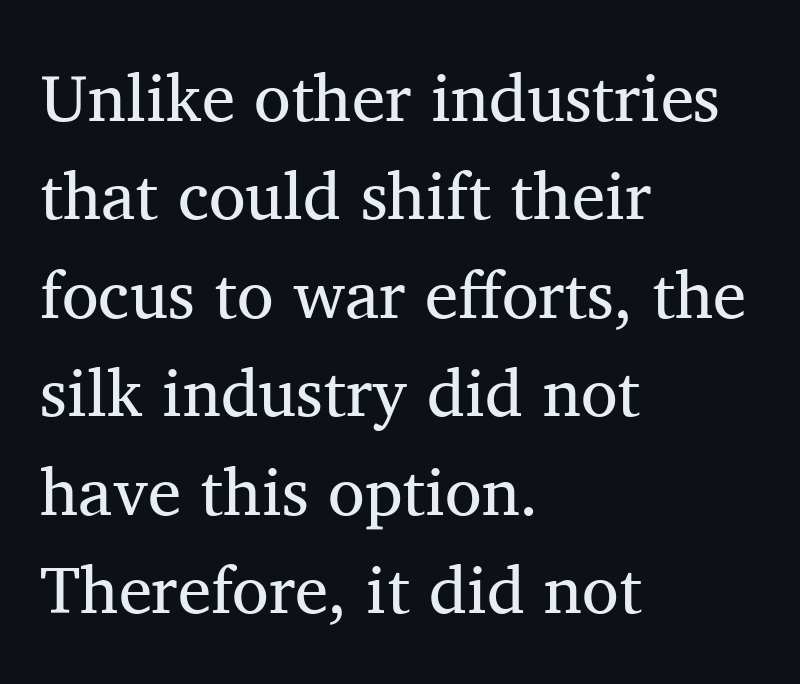
The image shows 67 px regular-weight serif type, upright; set left-aligned, normal line spacing (1.47x), normal letter spacing, not underlined; medium stroke contrast and a medium x-height.
